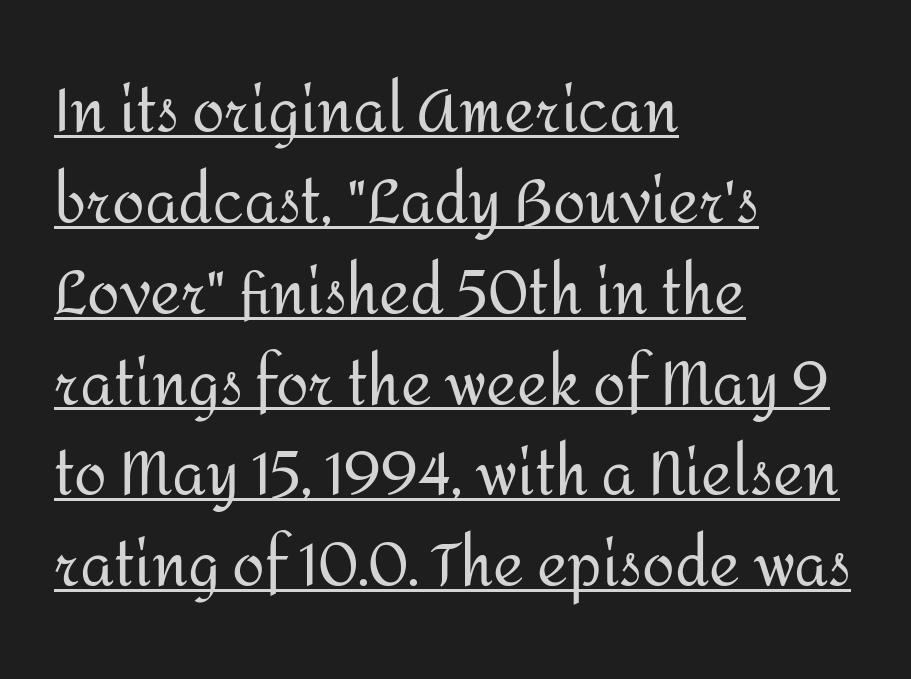
The image shows 59 px regular-weight sans-serif type, upright; set left-aligned, normal line spacing (1.54x), normal letter spacing, underlined; medium stroke contrast and a medium x-height.
